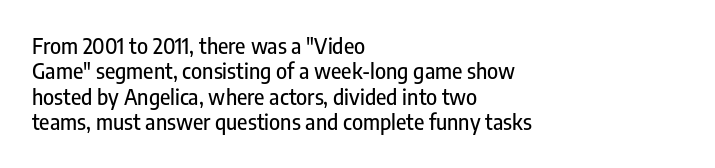
The image shows 21 px text type, upright; set left-aligned, line spacing 1.21x, normal letter spacing, not underlined.
